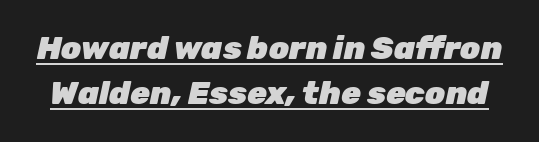
{"italic": "yes", "lean": "right", "slant_degrees": 12, "bold": "yes", "weight": "heavy", "width": "normal", "stroke_contrast": "low", "x_height": "medium", "monospaced": "no", "underline": "yes", "line_spacing": "normal", "line_spacing_ratio": 1.42, "letter_spacing": "normal", "letter_spacing_em": 0.0, "glyph_px": 32}
